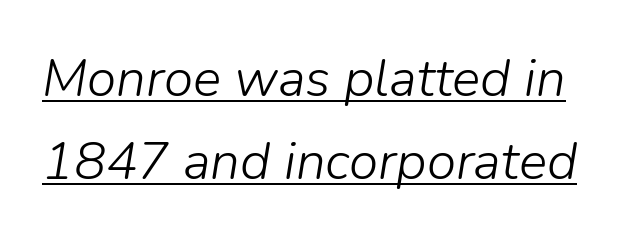
This sample uses plain, unmodified letter spacing. Looks like someone drew a line under every word here. Compared with a typical body face, this is equally light or lighter still. A typesetter would mark this as italic. Does the leading feel generous? No, just average.
